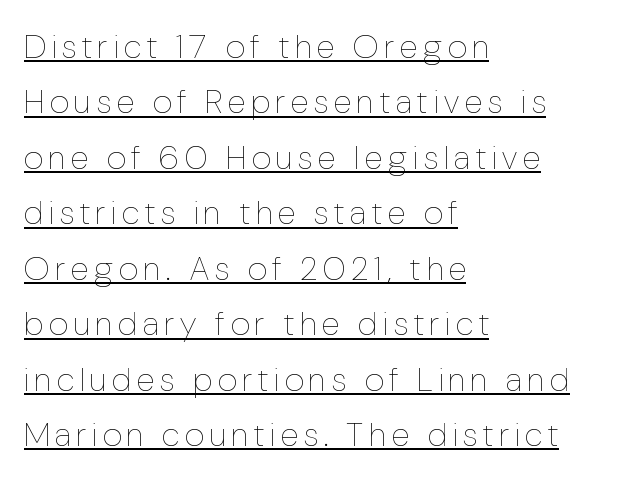
Q: Is the text bold? A: No.
Q: Is the text italic (slanted)? A: No, it is upright.
Q: Is the text underlined? A: Yes.
Q: How is the paragraph aligned? A: Left-aligned.
Q: Is the spacing between lines tight, normal or loose? A: Normal.
Q: Width (condensed, normal, or wide)? A: Condensed.
Q: Stroke contrast? A: Low.
Q: x-height? A: Medium.
Q: Monospaced? A: No.
